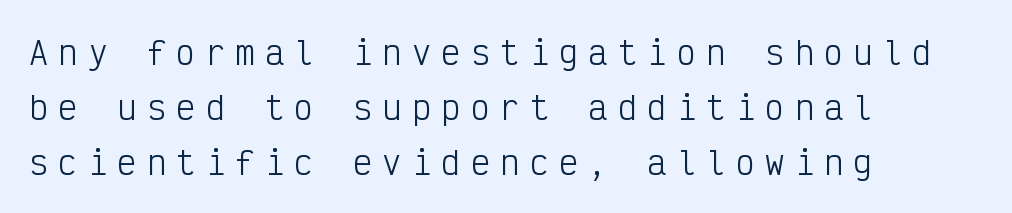
The image shows 32 px light, condensed sans-serif type, upright, monospaced; set left-aligned, line spacing 1.72x, unusually wide letter spacing (+0.32 em), not underlined; low stroke contrast and a medium x-height.
